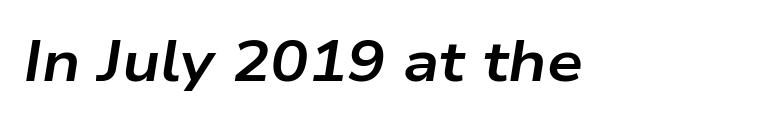
Q: Is the text bold? A: Yes.
Q: Is the text italic (slanted)? A: Yes, it leans right by about 9 degrees.
Q: Is the text underlined? A: No.
Q: Is the spacing between letters normal or unusually wide? A: Normal.
Q: Width (condensed, normal, or wide)? A: Wide.
Q: Stroke contrast? A: Low.
Q: x-height? A: Medium.
Q: Monospaced? A: No.
